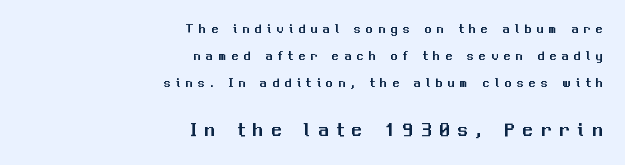
The image shows 21 px text type, upright; set right-aligned, loose line spacing (1.94x), unusually wide letter spacing (+0.37 em), not underlined; the second (bottom) block is 1.5x larger.
